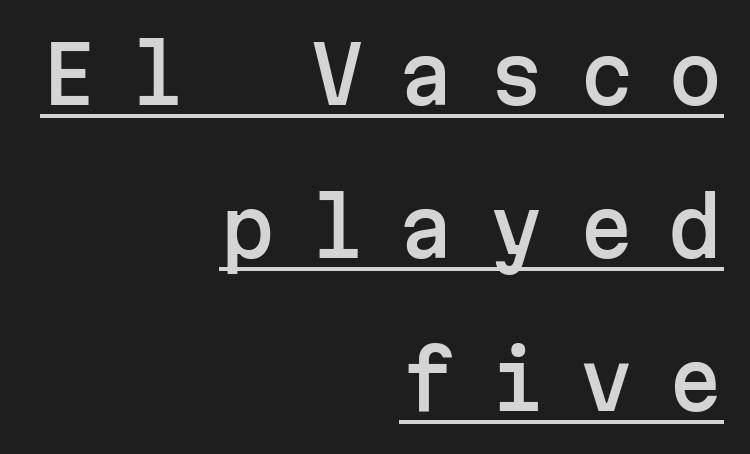
The image shows 78 px sans-serif type, upright, monospaced; set right-aligned, loose line spacing (1.96x), unusually wide letter spacing (+0.45 em), underlined; low stroke contrast and a medium x-height.
